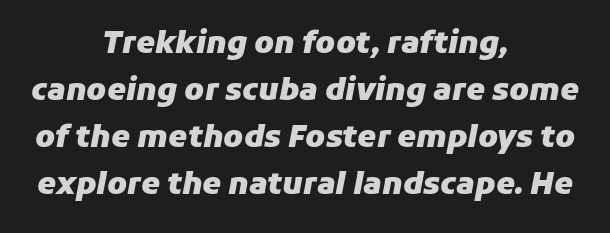
The image shows 30 px heavy type, italic (leaning right); set centered, normal line spacing (1.57x), normal letter spacing, not underlined; low stroke contrast and a medium x-height.
